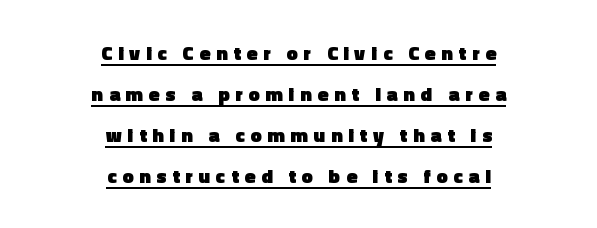
Q: Is the text bold? A: Yes.
Q: Is the text italic (slanted)? A: No, it is upright.
Q: Is the text underlined? A: Yes.
Q: How is the paragraph aligned? A: Centered.
Q: Is the spacing between letters normal or unusually wide? A: Unusually wide.
Q: Is the spacing between lines tight, normal or loose? A: Loose.
